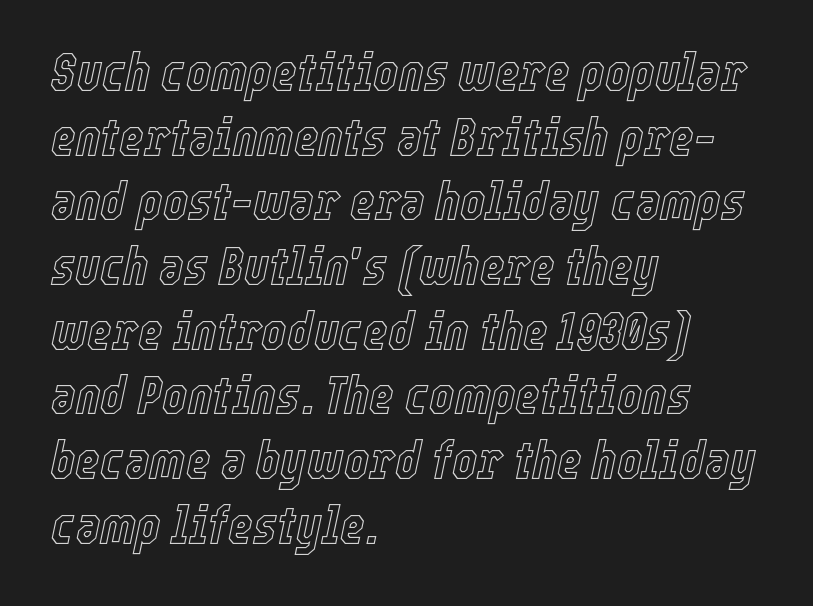
In terms of letterspacing, this is plain default setting. The text carries the slant typical of an italic or oblique font. Alignment: flush left. The foot of each line stays bare and open. Proportional: the letters do not fall into vertical columns.
